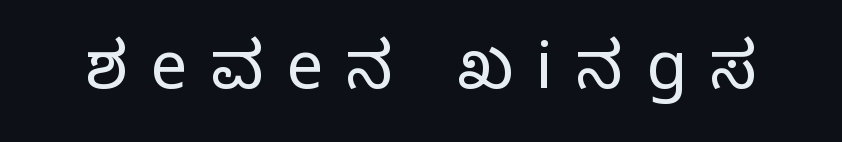
The image shows 66 px light sans-serif type, upright; set unusually wide letter spacing (+0.35 em), not underlined; low stroke contrast and a medium x-height.
